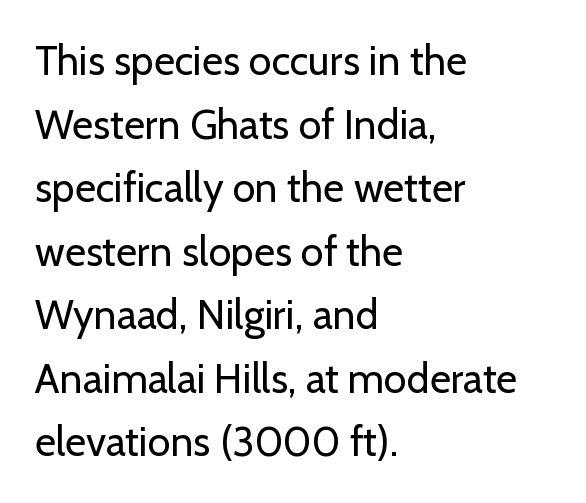
The image shows 41 px regular-weight sans-serif type, upright; set left-aligned, normal line spacing (1.55x), normal letter spacing, not underlined; low stroke contrast and a medium x-height.
